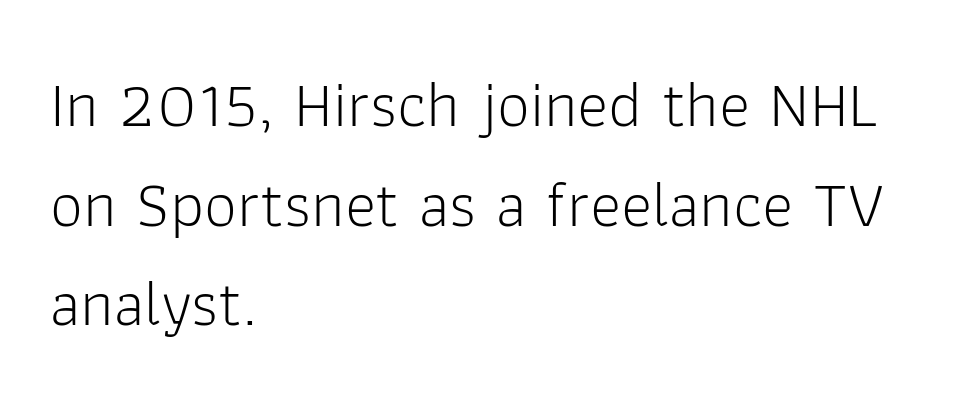
Q: Is the text bold? A: No.
Q: Is the text italic (slanted)? A: No, it is upright.
Q: Is the typeface a serif or a sans-serif typeface? A: Sans-serif.
Q: Is the text underlined? A: No.
Q: How is the paragraph aligned? A: Left-aligned.
Q: Is the spacing between letters normal or unusually wide? A: Normal.
Q: Is the spacing between lines tight, normal or loose? A: Normal.
Q: Width (condensed, normal, or wide)? A: Normal.
Q: Stroke contrast? A: Low.
Q: x-height? A: Medium.
Q: Monospaced? A: No.
